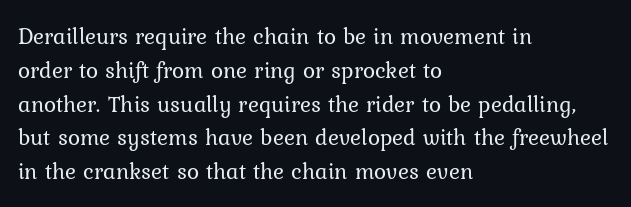
Just letters on the line, the space beneath them empty. Evenly set lines give the paragraph a standard silhouette. Heft: none added — not bold. Notice how the passage keeps a crisp vertical edge on the left only. No extra tracking has been applied to these lines. A roman cut, with each character standing at attention.
